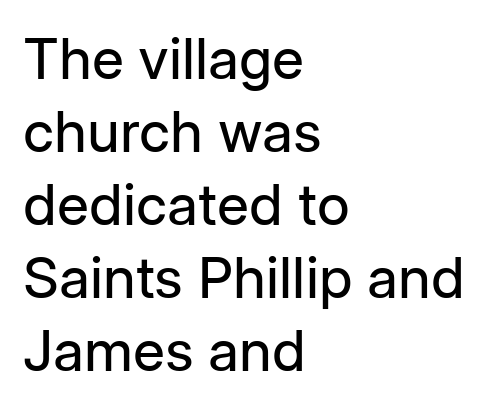
You can tell from the bare stems that sans-serif type was used. Stems here are at most as thick as an everyday book face. Nope, not italic — everything's standing straight. The text block is weighted toward the left margin, trailing off unevenly rightward.
